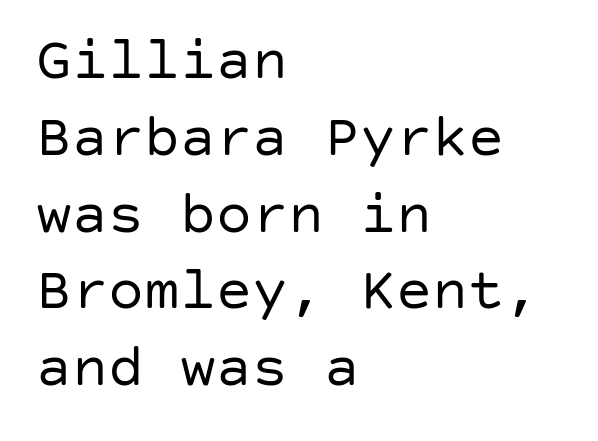
The image shows 60 px regular-weight sans-serif type, upright; set left-aligned, normal line spacing (1.28x), normal letter spacing, not underlined; low stroke contrast and a large x-height.
